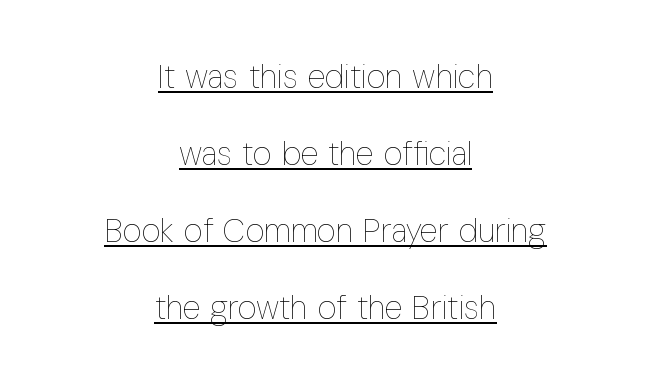
Q: Is the text bold? A: No.
Q: Is the text italic (slanted)? A: No, it is upright.
Q: Is the text underlined? A: Yes.
Q: How is the paragraph aligned? A: Centered.
Q: Is the spacing between letters normal or unusually wide? A: Normal.
Q: Is the spacing between lines tight, normal or loose? A: Loose.
Q: Width (condensed, normal, or wide)? A: Condensed.
Q: Stroke contrast? A: Low.
Q: x-height? A: Medium.
Q: Monospaced? A: No.
